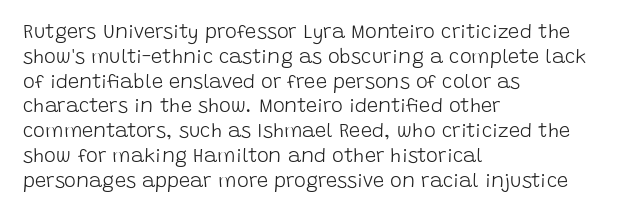
Each stroke keeps to a modest, everyday thickness or less. The type is set solid horizontally, with unmodified tracking. Italic: no, the glyphs are upright roman. In CSS terms this would be text-align: left.
